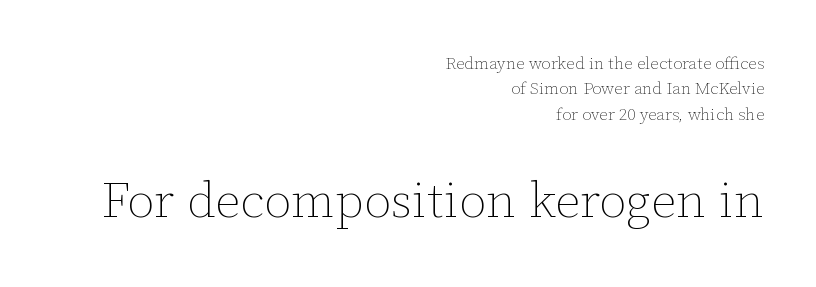
Default kerning and tracking; the words read as compact shapes. Casual observation: everything's shoved over to the right. A quiet, ordinary-to-light weight characterises the typeface. Do the letters lean? They stand straight. A bare baseline throughout the passage. Here the designer chose a conventional face with non-uniform glyph widths.
